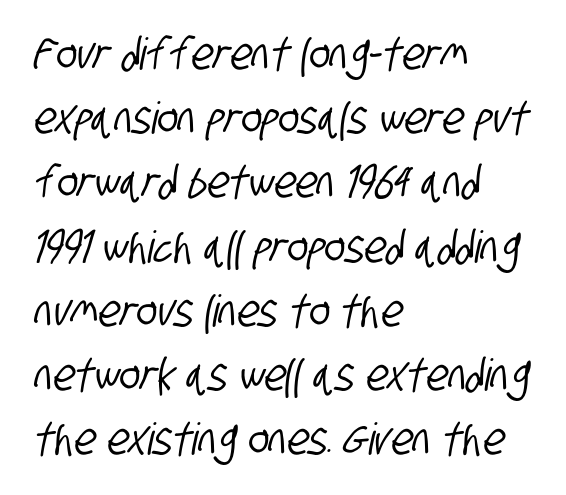
The image shows 44 px condensed sans-serif type; set left-aligned, normal line spacing (1.46x), normal letter spacing, not underlined; low stroke contrast and a large x-height.
